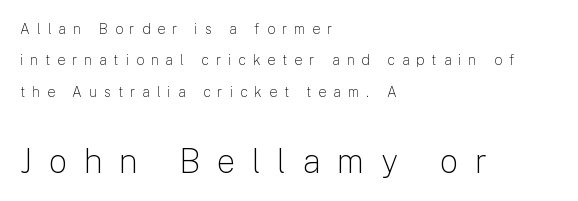
The image shows 33 px light sans-serif type, upright; set left-aligned, loose line spacing (2.25x), unusually wide letter spacing (+0.5 em), not underlined; the second (bottom) block is 2.36x larger; low stroke contrast and a medium x-height.
